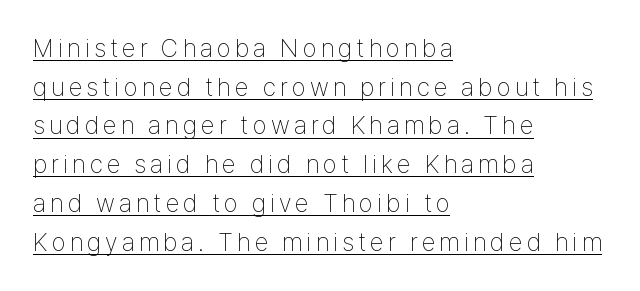
{"italic": "no", "bold": "no", "underline": "yes", "align": "left", "line_spacing": "normal", "line_spacing_ratio": 1.55, "glyph_px": 25}
